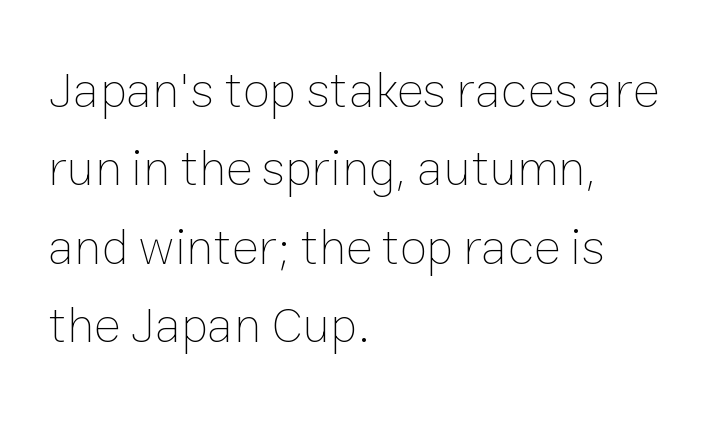
The image shows 50 px thin type, upright; set left-aligned, normal line spacing (1.57x), normal letter spacing, not underlined; low stroke contrast and a medium x-height.
